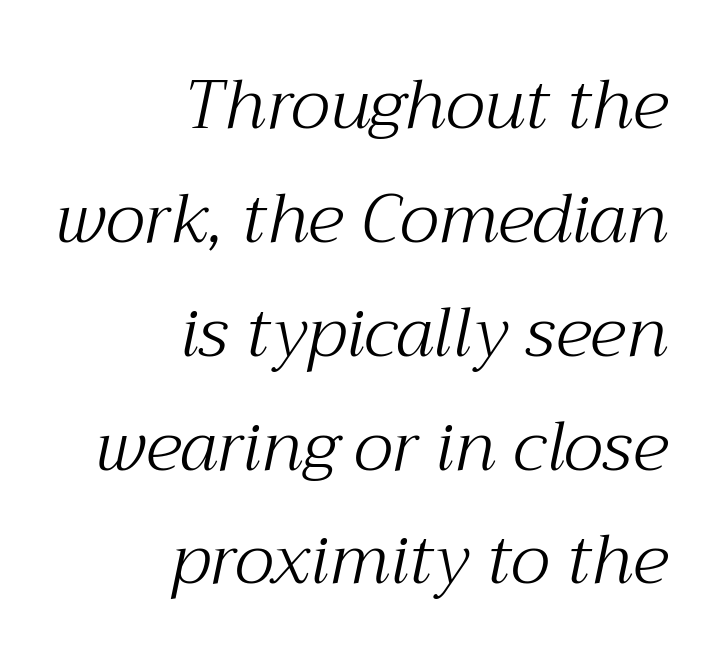
{"serif": "yes", "italic": "yes", "lean": "right", "slant_degrees": 12, "bold": "no", "weight": "light", "width": "normal", "stroke_contrast": "medium", "x_height": "medium", "monospaced": "no", "underline": "no", "align": "right", "line_spacing": "normal", "line_spacing_ratio": 1.65, "letter_spacing": "normal", "letter_spacing_em": 0.0, "glyph_px": 69}
